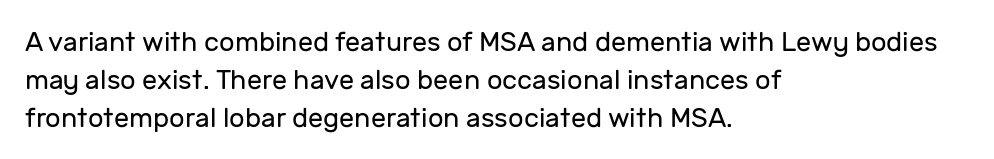
{"italic": "no", "bold": "no", "underline": "no", "align": "left", "line_spacing": "normal", "line_spacing_ratio": 1.4, "letter_spacing": "normal", "letter_spacing_em": 0.0, "glyph_px": 27}
